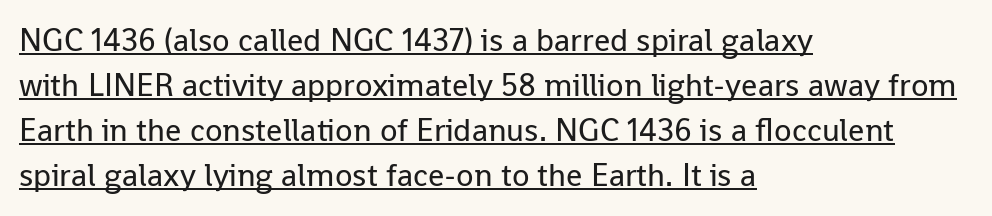
The image shows 32 px regular-weight sans-serif type, upright; set left-aligned, normal line spacing (1.41x), normal letter spacing, underlined; low stroke contrast and a medium x-height.
